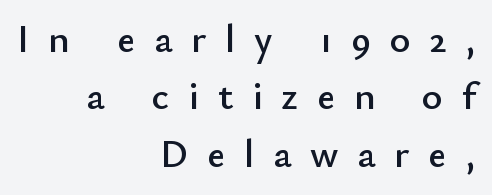
{"serif": "no", "italic": "no", "width": "normal", "stroke_contrast": "low", "x_height": "small", "monospaced": "no", "underline": "no", "align": "right", "line_spacing": "normal", "line_spacing_ratio": 1.47, "letter_spacing": "wide", "letter_spacing_em": 0.49, "glyph_px": 39}
